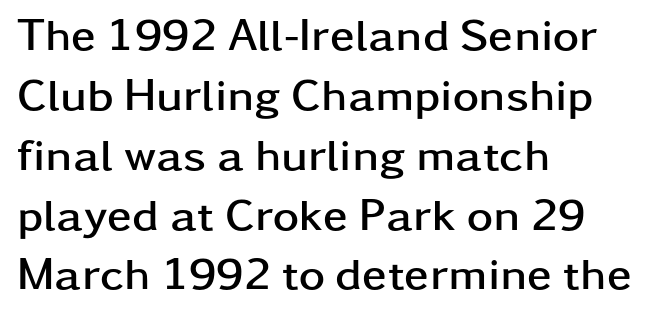
The image shows 45 px semibold, wide sans-serif type, upright; set left-aligned, normal line spacing (1.33x), normal letter spacing, not underlined; low stroke contrast and a medium x-height.
